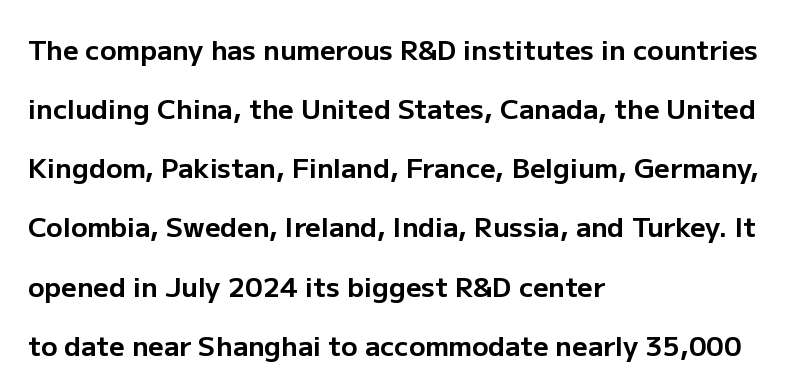
{"italic": "no", "bold": "yes", "underline": "no", "align": "left", "line_spacing": "loose", "line_spacing_ratio": 2.19, "letter_spacing": "normal", "letter_spacing_em": 0.0, "glyph_px": 27}
